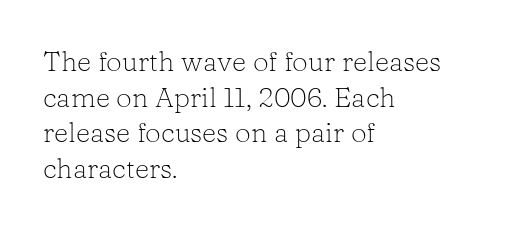
{"serif": "yes", "italic": "no", "bold": "no", "weight": "light", "width": "normal", "stroke_contrast": "low", "x_height": "medium", "monospaced": "no", "underline": "no", "align": "left", "line_spacing": "normal", "line_spacing_ratio": 1.27, "letter_spacing": "normal", "letter_spacing_em": 0.0, "glyph_px": 28}
